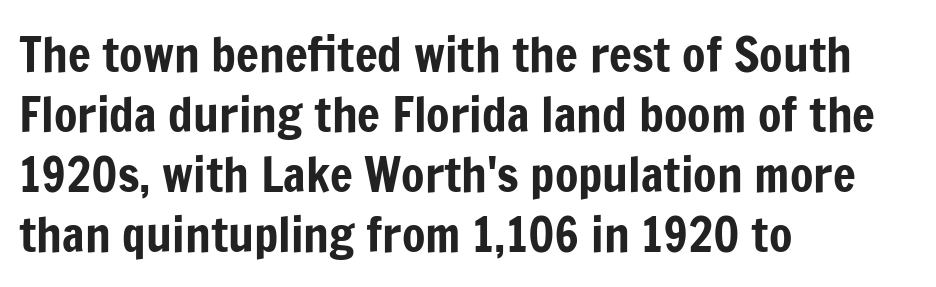
{"serif": "no", "italic": "no", "width": "condensed", "stroke_contrast": "low", "x_height": "medium", "monospaced": "no", "underline": "no", "align": "left", "line_spacing": "normal", "line_spacing_ratio": 1.25, "letter_spacing": "normal", "letter_spacing_em": 0.0, "glyph_px": 48}
